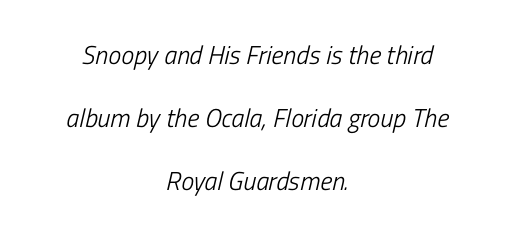
The image shows 26 px text type; set centered, loose line spacing (2.43x), normal letter spacing, not underlined.
